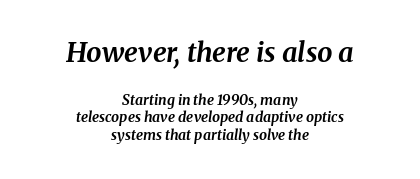
The image shows 27 px bold type, italic (leaning right); set centered, normal line spacing (1.26x), normal letter spacing, not underlined; the first (top) block is 1.93x larger.
